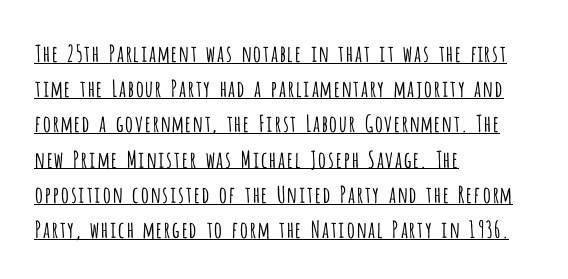
The image shows 23 px text type, upright; set left-aligned, normal line spacing (1.53x), normal letter spacing, underlined.
